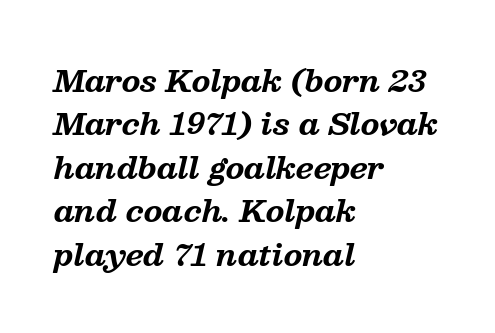
{"serif": "yes", "italic": "yes", "lean": "right", "slant_degrees": 13, "bold": "yes", "weight": "bold", "width": "normal", "stroke_contrast": "medium", "x_height": "medium", "monospaced": "no", "underline": "no", "align": "left", "line_spacing": "normal", "line_spacing_ratio": 1.45, "letter_spacing": "normal", "letter_spacing_em": 0.0, "glyph_px": 30}
